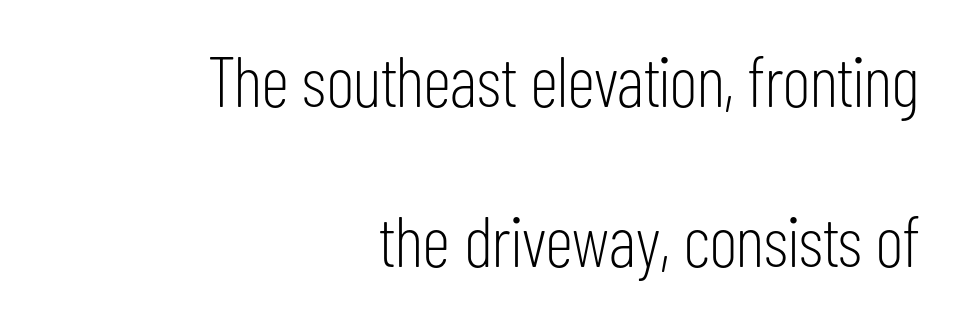
{"serif": "no", "italic": "no", "bold": "no", "weight": "light", "width": "condensed", "stroke_contrast": "low", "x_height": "medium", "monospaced": "no", "underline": "no", "align": "right", "line_spacing": "loose", "line_spacing_ratio": 2.25, "letter_spacing": "normal", "letter_spacing_em": 0.0, "glyph_px": 71}
